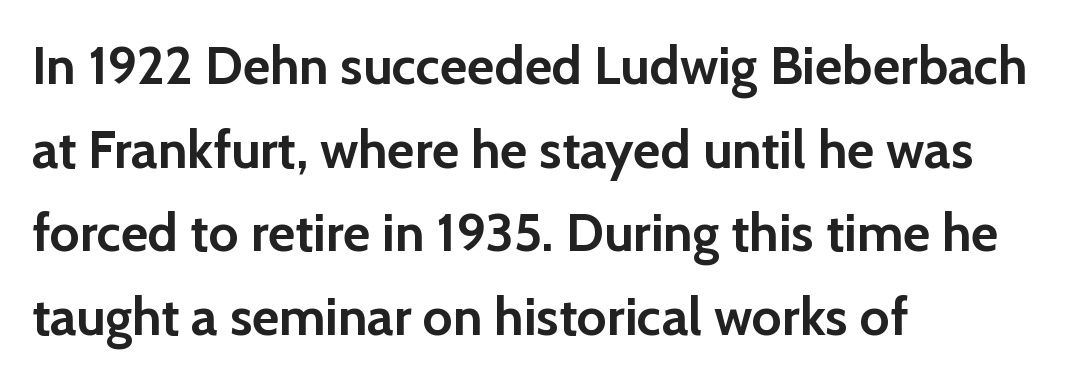
{"serif": "no", "italic": "no", "bold": "yes", "weight": "semibold", "width": "normal", "stroke_contrast": "low", "x_height": "medium", "monospaced": "no", "underline": "no", "align": "left", "line_spacing": "normal", "line_spacing_ratio": 1.58, "letter_spacing": "normal", "letter_spacing_em": 0.0, "glyph_px": 53}
